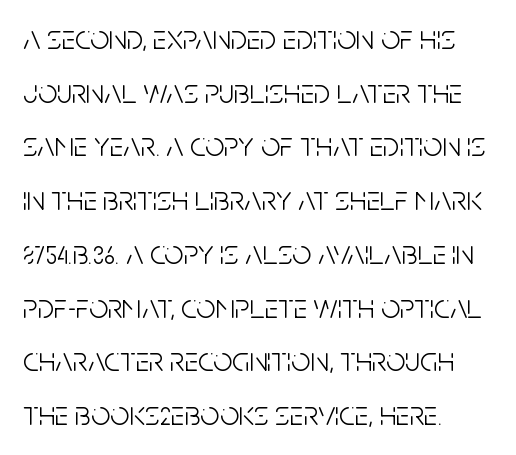
{"serif": "no", "italic": "no", "bold": "no", "weight": "light", "width": "condensed", "stroke_contrast": "low", "x_height": "large", "monospaced": "no", "underline": "no", "align": "left", "line_spacing": "normal", "line_spacing_ratio": 1.58, "letter_spacing": "normal", "letter_spacing_em": 0.0, "glyph_px": 34}
